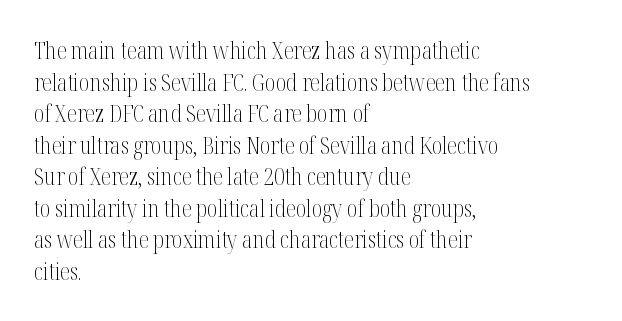
{"italic": "no", "bold": "no", "underline": "no", "align": "left", "line_spacing": "normal", "line_spacing_ratio": 1.37, "letter_spacing": "normal", "letter_spacing_em": 0.0, "glyph_px": 23}
